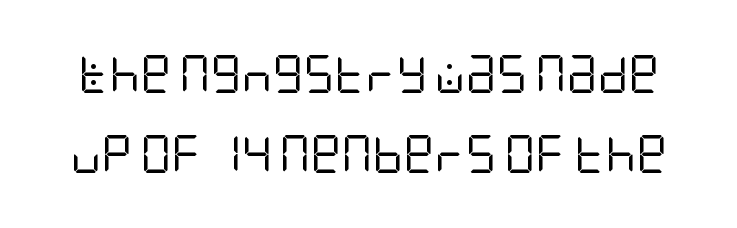
The image shows 38 px regular-weight, condensed sans-serif type, upright; set loose line spacing (2.1x), normal letter spacing, not underlined; low stroke contrast and a large x-height.
